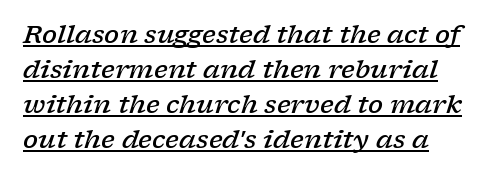
Q: Is the text bold? A: Semi-bold.
Q: Is the text italic (slanted)? A: Yes, it leans right by about 17 degrees.
Q: Is the text underlined? A: Yes.
Q: Is the spacing between letters normal or unusually wide? A: Normal.
Q: Is the spacing between lines tight, normal or loose? A: Normal.
